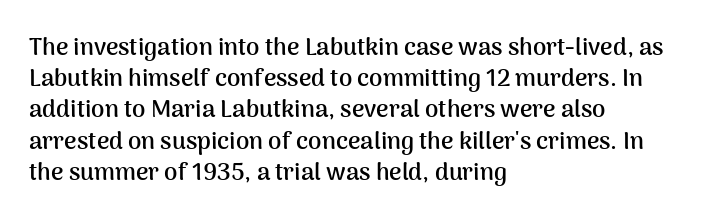
Every letter is thick-stroked: bold, no question. Line starts are locked; line ends wander. What's the leading like? Ordinary, nothing unusual. Glance below the letters and you will spot only blank space.
